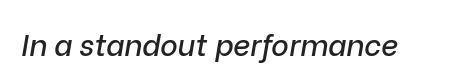
The image shows 30 px text type, italic (leaning right); set normal letter spacing, not underlined; low stroke contrast and a medium x-height.
